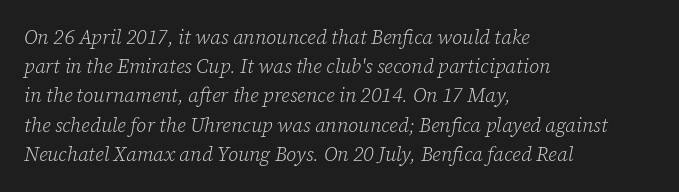
The image shows 20 px text type, italic (leaning right); set left-aligned, normal line spacing (1.46x), normal letter spacing, not underlined.
